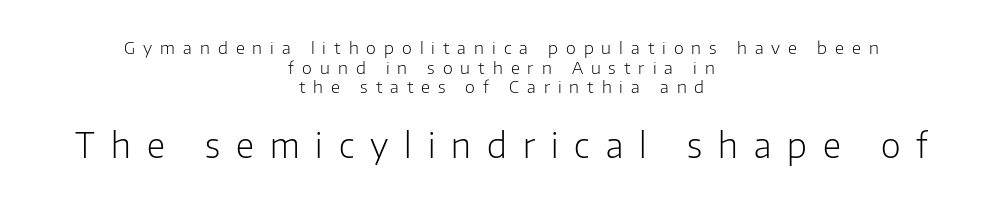
{"serif": "no", "italic": "no", "bold": "no", "weight": "light", "width": "normal", "stroke_contrast": "low", "x_height": "medium", "monospaced": "no", "underline": "no", "align": "center", "line_spacing_ratio": 1.16, "letter_spacing": "wide", "letter_spacing_em": 0.47, "larger_block": "second", "size_ratio": 2.0, "glyph_px": 34}
